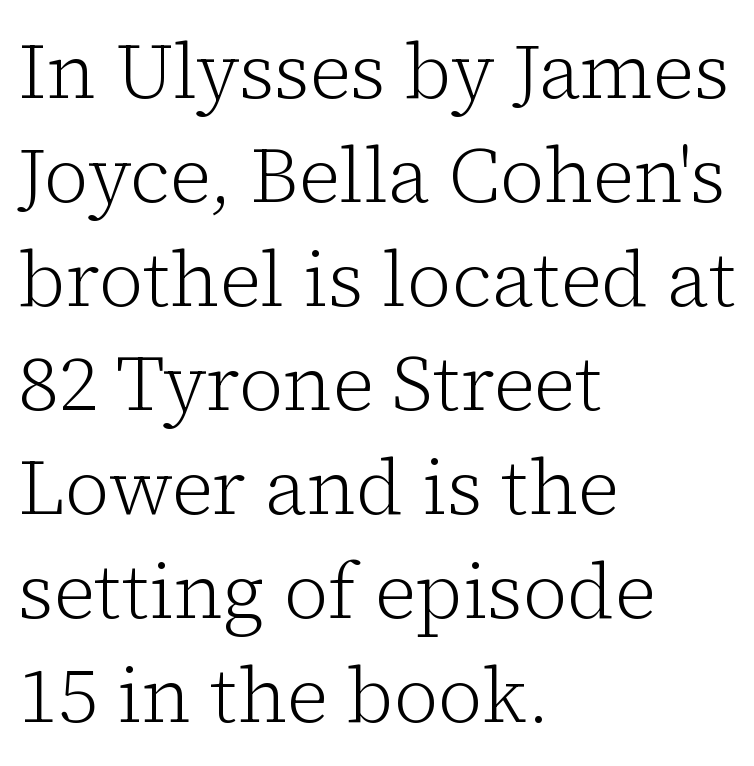
{"serif": "yes", "italic": "no", "bold": "no", "weight": "light", "width": "normal", "stroke_contrast": "low", "x_height": "medium", "monospaced": "no", "underline": "no", "align": "left", "line_spacing": "normal", "line_spacing_ratio": 1.35, "letter_spacing": "normal", "letter_spacing_em": 0.0, "glyph_px": 77}
